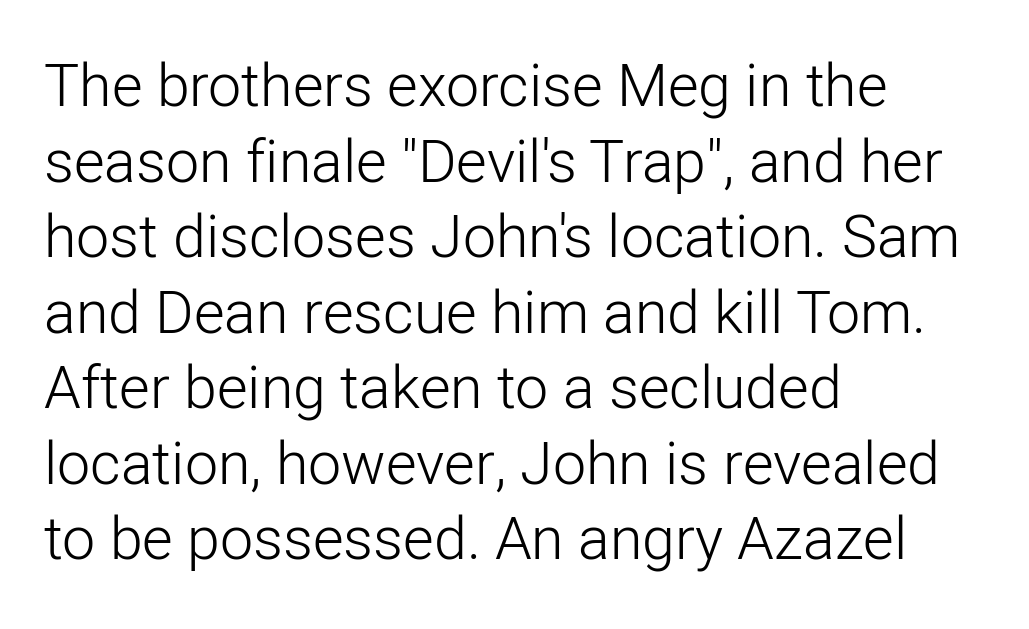
Q: Is the text bold? A: No.
Q: Is the text italic (slanted)? A: No, it is upright.
Q: Is the typeface a serif or a sans-serif typeface? A: Sans-serif.
Q: Is the text underlined? A: No.
Q: How is the paragraph aligned? A: Left-aligned.
Q: Is the spacing between letters normal or unusually wide? A: Normal.
Q: Is the spacing between lines tight, normal or loose? A: Normal.
Q: Width (condensed, normal, or wide)? A: Normal.
Q: Stroke contrast? A: Low.
Q: x-height? A: Medium.
Q: Monospaced? A: No.
